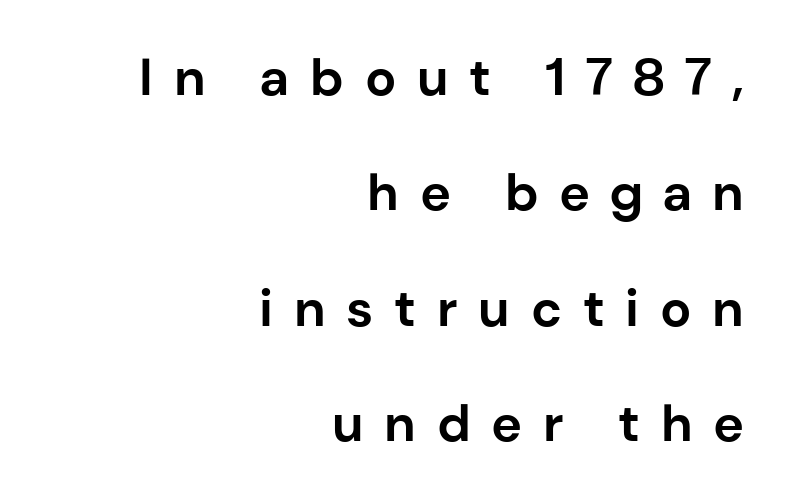
The image shows 52 px bold sans-serif type, upright; set right-aligned, loose line spacing (2.22x), unusually wide letter spacing (+0.4 em), not underlined; low stroke contrast and a medium x-height.
